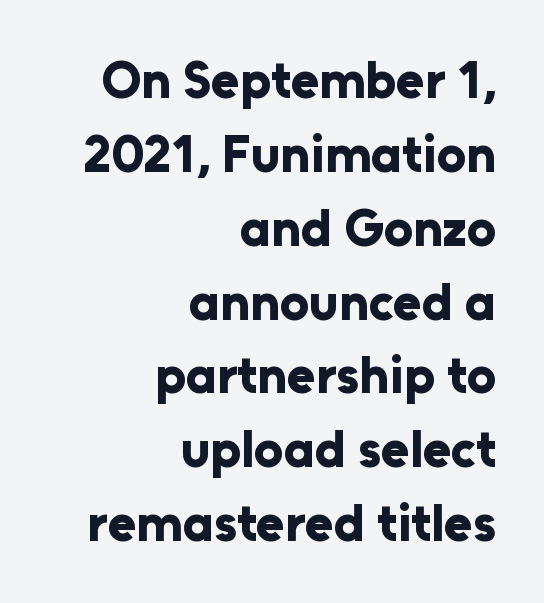
The image shows 52 px bold sans-serif type, upright; set right-aligned, normal line spacing (1.42x), normal letter spacing, not underlined; low stroke contrast and a medium x-height.
